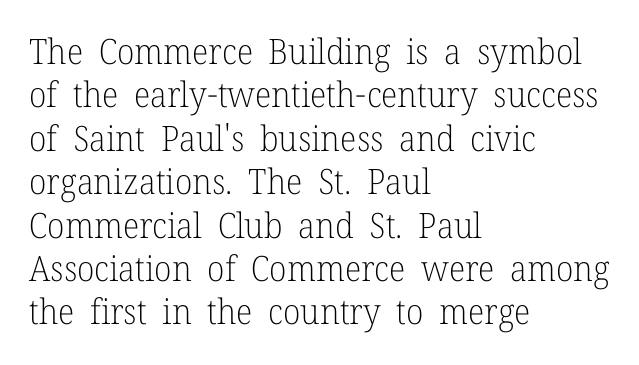
The image shows 35 px light serif type, upright; set left-aligned, line spacing 1.24x, normal letter spacing, not underlined; low stroke contrast and a medium x-height.
